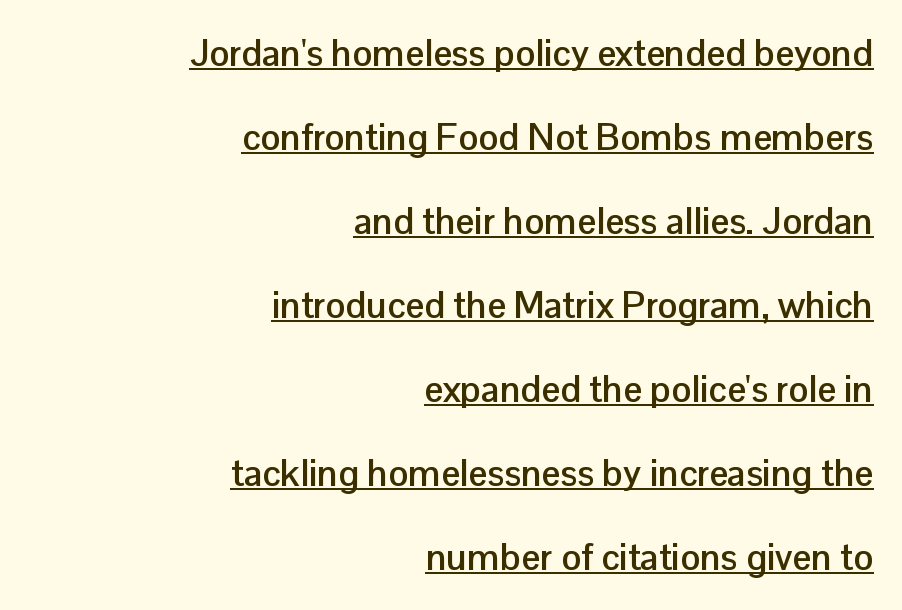
{"serif": "no", "italic": "no", "bold": "yes", "weight": "semibold", "width": "normal", "stroke_contrast": "low", "x_height": "medium", "monospaced": "no", "underline": "yes", "align": "right", "line_spacing": "loose", "line_spacing_ratio": 2.27, "letter_spacing": "normal", "letter_spacing_em": 0.0, "glyph_px": 37}
